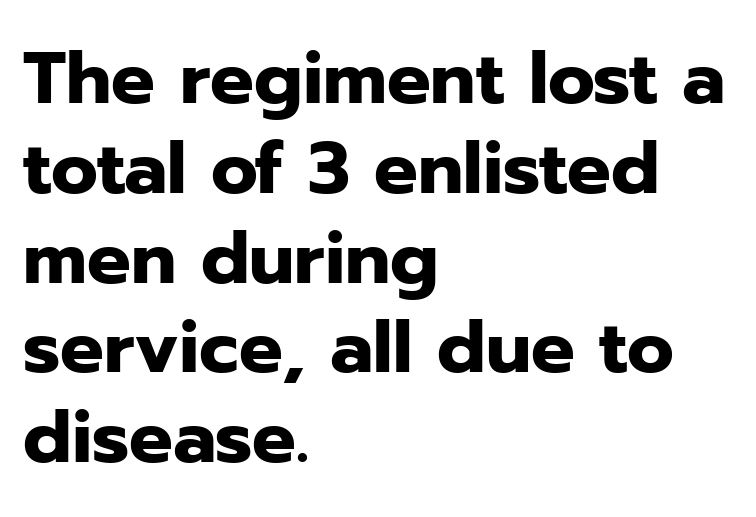
Does the type have serifs? No, each stem ends abruptly. There is no visible air inserted between adjacent glyphs. The typesetter chose a ragged-right arrangement here. Only glyphs here, with clear space below each row.
